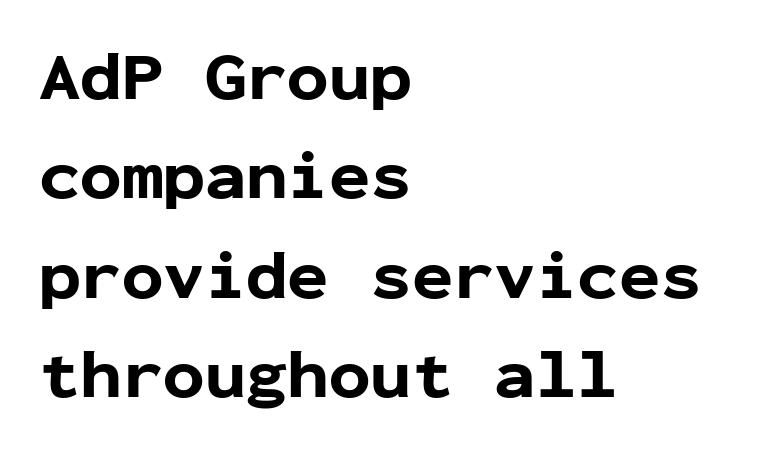
The designer went with a sans here, leaving each stem footless. How heavy is the stroke? Heavy — this is a bold. This sample keeps an unexceptional amount of space between lines. Each letter, wide or thin by design, is forced into the same width here. The words here are not underlined. Nothing unusual about the tracking: characters are spaced as the font intends.
